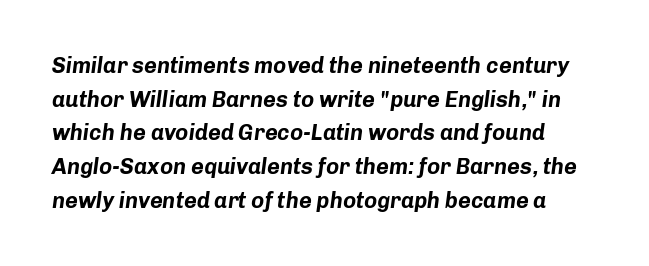
Check the space under the baseline: it is left empty. The typesetting leans heavy: a genuine bold. The rows are spaced the way most documents space them. The face used here has a pronounced slope to its letters. Nothing unusual about the tracking: characters are spaced as the font intends.
